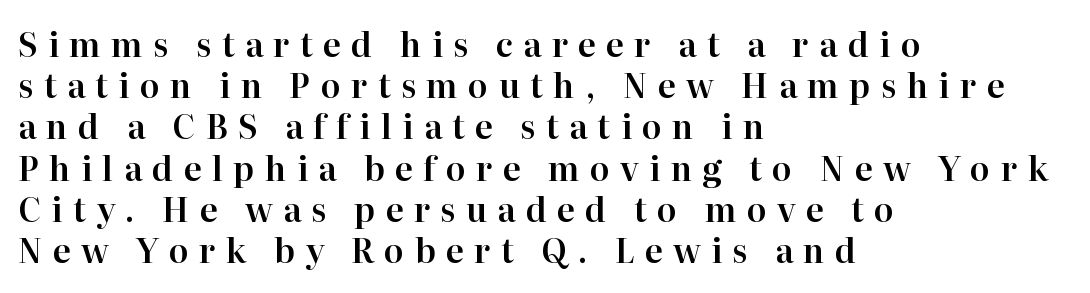
{"serif": "yes", "italic": "no", "width": "normal", "stroke_contrast": "high", "x_height": "medium", "monospaced": "no", "underline": "no", "align": "left", "line_spacing": "normal", "line_spacing_ratio": 1.25, "letter_spacing": "wide", "letter_spacing_em": 0.31, "glyph_px": 33}
